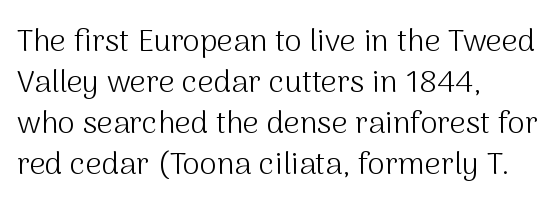
A typesetter would mark this as roman, not italic. On a weight scale, this lands at 450 or below. These lines sit exactly where default settings would place them. These lines are set flush left with a ragged right edge.
